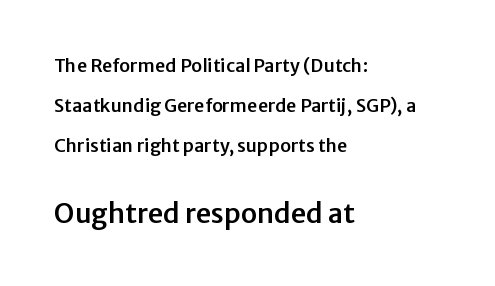
The text block is weighted toward the left margin, trailing off unevenly rightward. A student would notice the bottom passage is typeset larger than what precedes it. Check the space under the baseline: it is left empty. Is the letter spacing exaggerated? No — it looks like the ordinary default. How would I describe the line gaps? Wide and relaxed.
